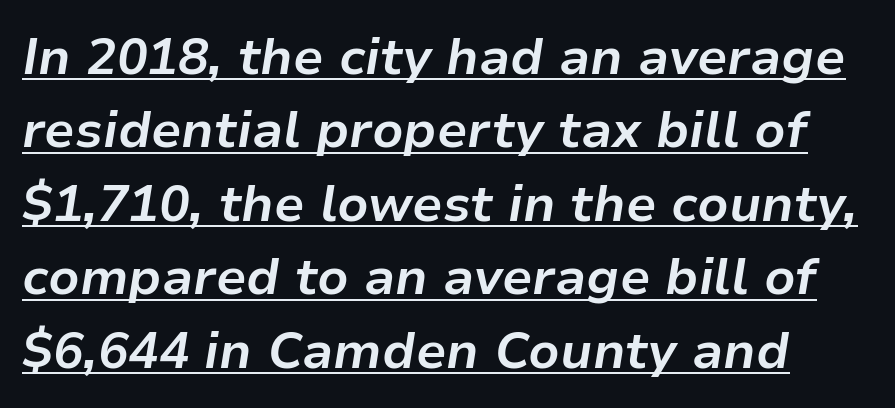
In terms of letterspacing, this is plain default setting. The passage shown is emphatically bold. This is oblique type, the kind used for emphasis or titles. Does a line run under the words? Yes, clearly. Is this a fixed-width face? No — the glyphs have proportional, varying widths.
